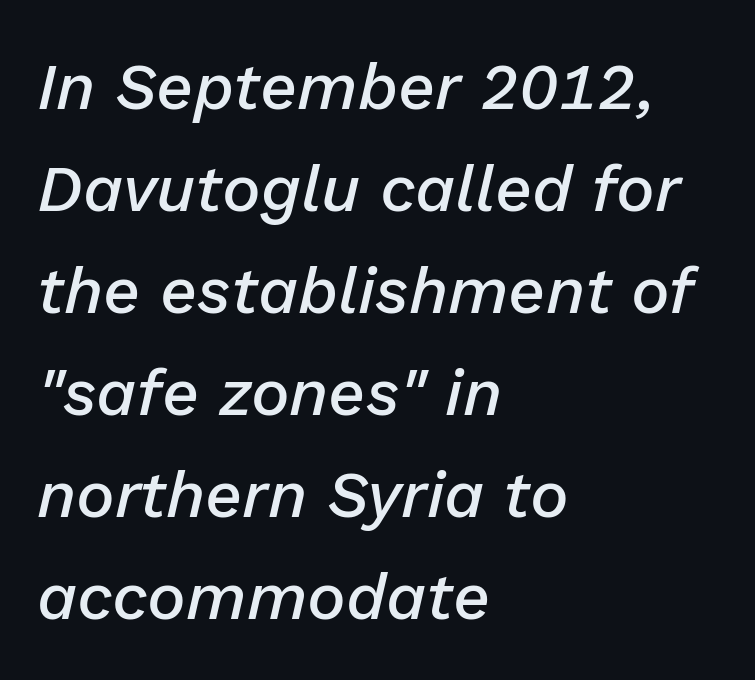
{"italic": "yes", "lean": "right", "slant_degrees": 13, "bold": "semi", "weight": "semibold", "width": "normal", "stroke_contrast": "low", "x_height": "medium", "monospaced": "no", "underline": "no", "align": "left", "line_spacing": "normal", "line_spacing_ratio": 1.57, "letter_spacing": "normal", "letter_spacing_em": 0.0, "glyph_px": 65}
